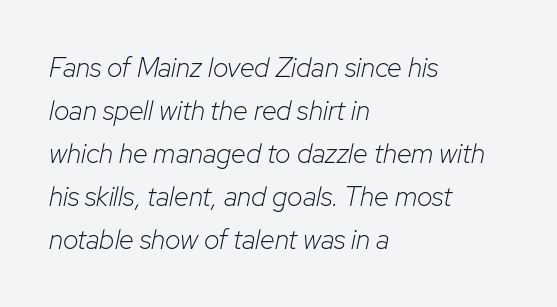
Unmarked baselines from the first word to the last. The rendering keeps characters at their native spacing. Caption: multi-line text, flush left, ragged right. Yep, that's italic — everything's leaning. Weight: not bold — regular or lighter.
